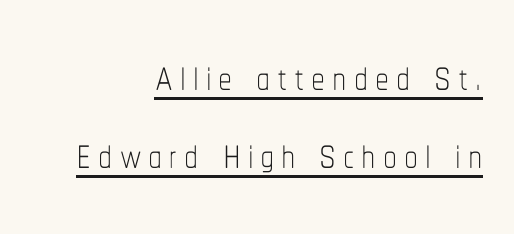
Q: Is the text bold? A: No.
Q: Is the text italic (slanted)? A: No, it is upright.
Q: Is the text underlined? A: Yes.
Q: How is the paragraph aligned? A: Right-aligned.
Q: Is the spacing between lines tight, normal or loose? A: Normal.
Q: Width (condensed, normal, or wide)? A: Condensed.
Q: Stroke contrast? A: Low.
Q: x-height? A: Medium.
Q: Monospaced? A: No.
